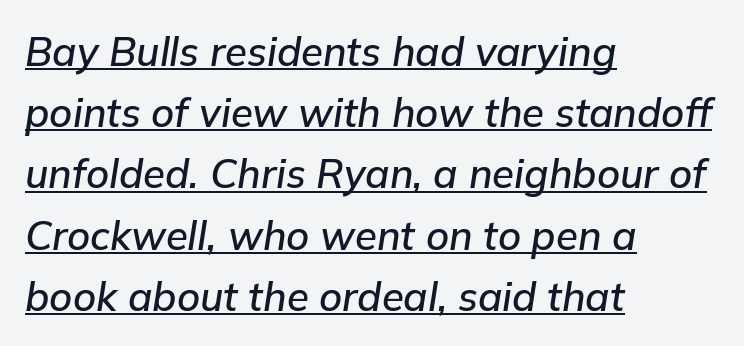
Q: Is the text italic (slanted)? A: Yes, it leans right by about 9 degrees.
Q: Is the text underlined? A: Yes.
Q: How is the paragraph aligned? A: Left-aligned.
Q: Is the spacing between letters normal or unusually wide? A: Normal.
Q: Is the spacing between lines tight, normal or loose? A: Normal.
Q: Width (condensed, normal, or wide)? A: Normal.
Q: Stroke contrast? A: Low.
Q: x-height? A: Medium.
Q: Monospaced? A: No.
